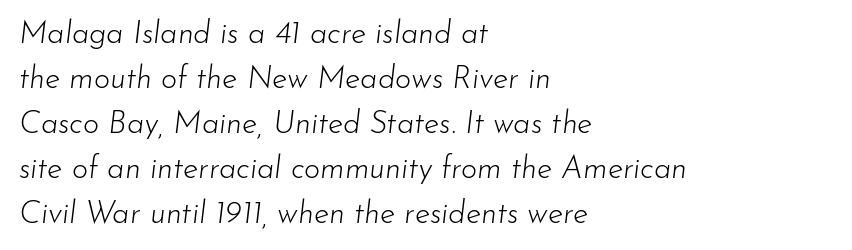
{"italic": "yes", "lean": "right", "slant_degrees": 7, "bold": "no", "weight": "light", "width": "normal", "stroke_contrast": "low", "x_height": "small", "monospaced": "no", "underline": "no", "align": "left", "line_spacing": "normal", "line_spacing_ratio": 1.45, "letter_spacing": "normal", "letter_spacing_em": 0.0, "glyph_px": 31}
